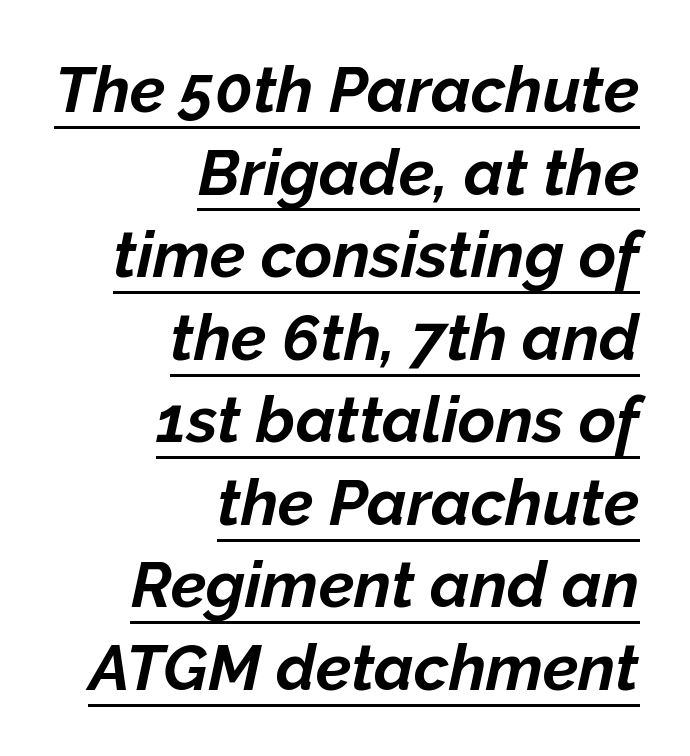
The image shows 64 px bold type, italic (leaning right); set right-aligned, normal line spacing (1.29x), normal letter spacing, underlined; low stroke contrast and a medium x-height.
